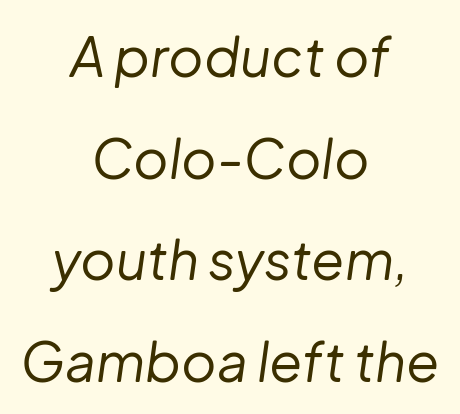
The image shows 54 px regular-weight type, italic (leaning right); set centered, line spacing 1.88x, normal letter spacing, not underlined; low stroke contrast and a medium x-height.
